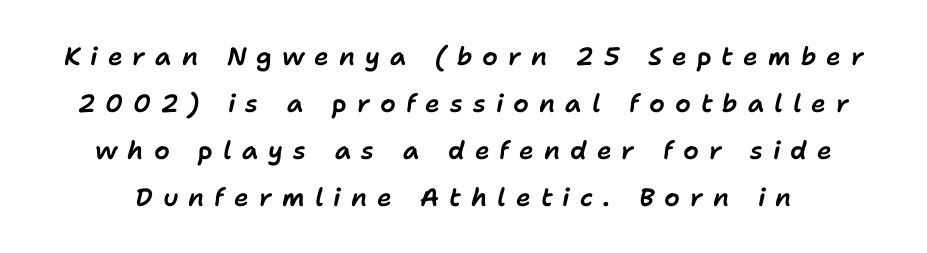
{"italic": "yes", "lean": "right", "slant_degrees": 11, "underline": "no", "line_spacing_ratio": 1.88, "letter_spacing": "wide", "letter_spacing_em": 0.4, "glyph_px": 25}
